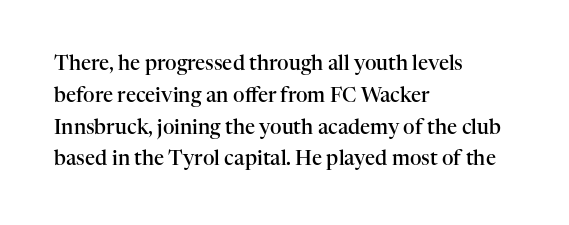
In terms of letterspacing, this is plain default setting. Words float on clear page, feet unadorned. A fair bit of extra ink — the face is semibold, not bold. One-word summary of the alignment: left. A typesetter would call this leading conventional body-copy spacing.
